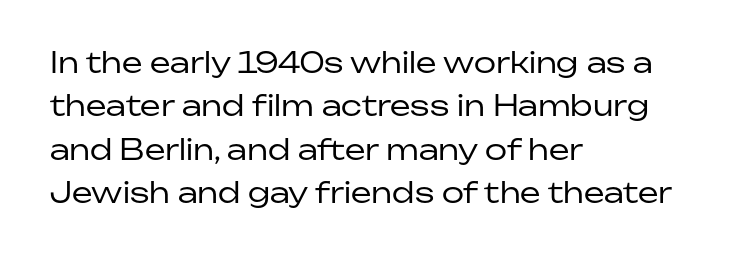
{"serif": "no", "italic": "no", "bold": "no", "weight": "regular", "width": "normal", "stroke_contrast": "low", "x_height": "medium", "monospaced": "no", "underline": "no", "align": "left", "line_spacing": "normal", "line_spacing_ratio": 1.5, "letter_spacing": "normal", "letter_spacing_em": 0.0, "glyph_px": 29}
